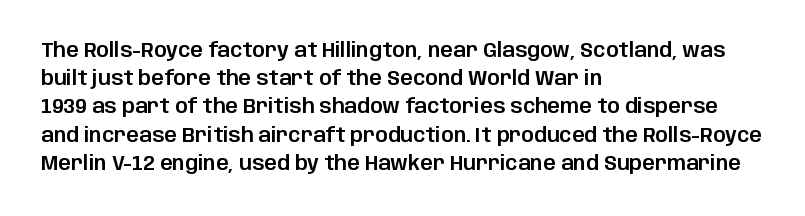
Q: Is the text italic (slanted)? A: No, it is upright.
Q: Is the text underlined? A: No.
Q: How is the paragraph aligned? A: Left-aligned.
Q: Is the spacing between letters normal or unusually wide? A: Normal.
Q: Is the spacing between lines tight, normal or loose? A: Normal.
